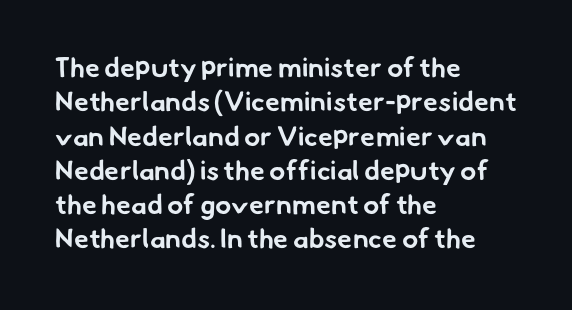
The image shows 27 px bold type; set left-aligned, normal line spacing (1.27x), normal letter spacing, not underlined.
